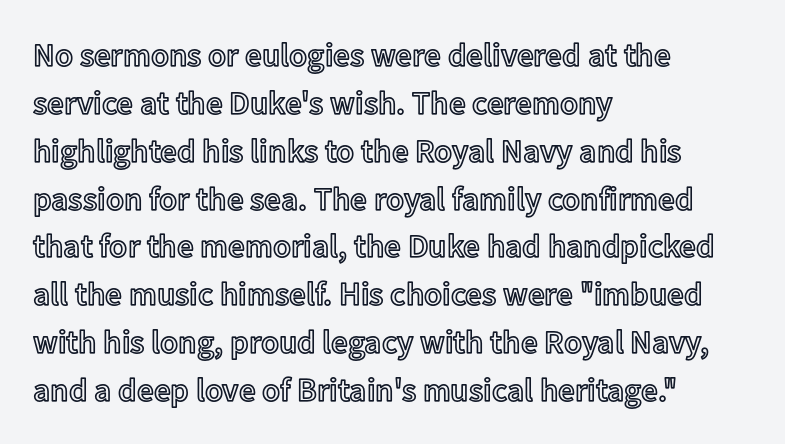
Only glyphs here, with clear space below each row. Line spacing here is normal. The face used here is proportionally spaced, like ordinary book or web type. Each word holds together tightly as a unit, with standard inter-letter gaps.
